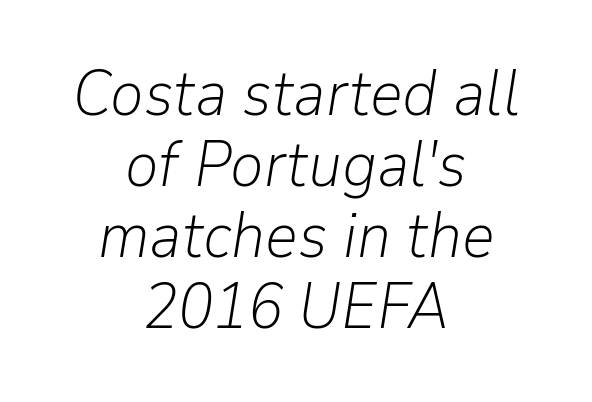
Notice how the passage keeps no hard edge, just a central spine. Each letter keeps its own natural width here, so spacing adapts to shape. Clear beneath every line of the passage. The typesetting does not lean heavy: it is not bold.
